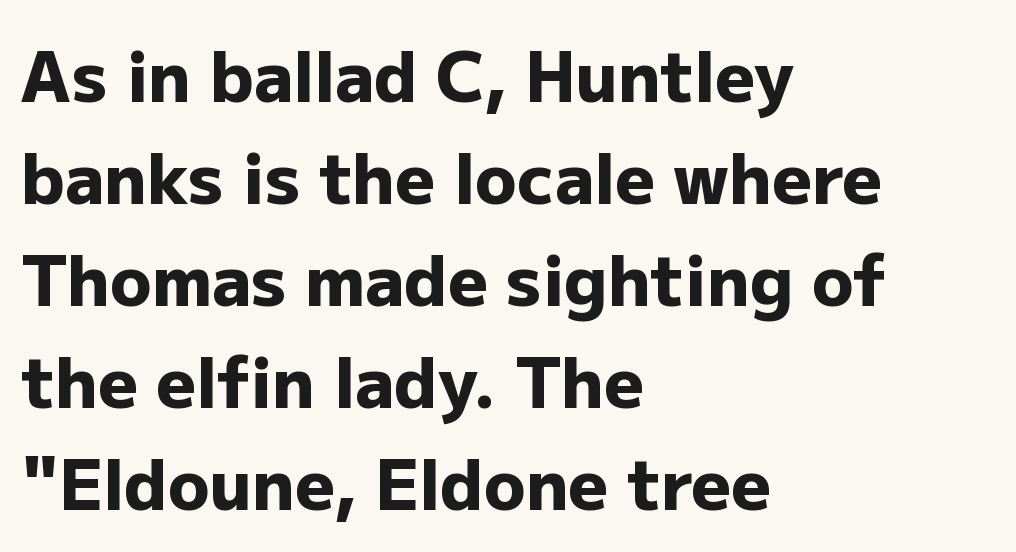
{"serif": "no", "italic": "no", "bold": "yes", "weight": "heavy", "width": "normal", "stroke_contrast": "low", "x_height": "medium", "monospaced": "no", "underline": "no", "align": "left", "line_spacing": "normal", "line_spacing_ratio": 1.48, "letter_spacing": "normal", "letter_spacing_em": 0.0, "glyph_px": 69}
